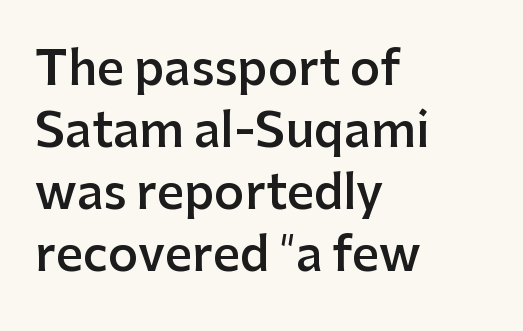
The image shows 47 px semibold sans-serif type, upright; set left-aligned, normal line spacing (1.32x), normal letter spacing, not underlined; low stroke contrast and a medium x-height.
